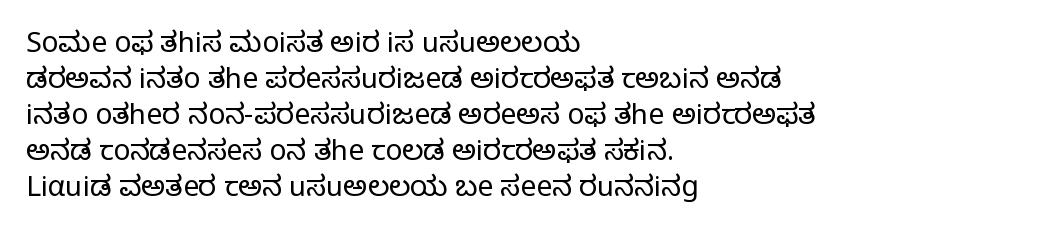
Unmarked baselines from the first word to the last. Think of a printed novel: that variable character pitch is what you see here. No italicization has been applied; the sample stays upright. Yep, those are serifs on the letters. The rendering keeps characters at their native spacing. Nothing heavy about these letters — not bold at all.
